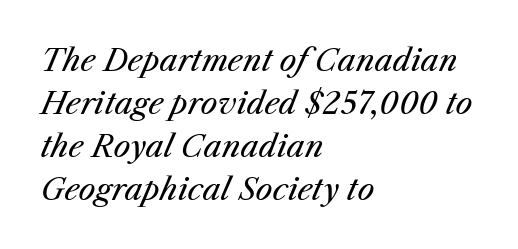
The image shows 30 px regular-weight type, italic (leaning right); set left-aligned, normal line spacing (1.43x), normal letter spacing, not underlined; medium stroke contrast and a medium x-height.
